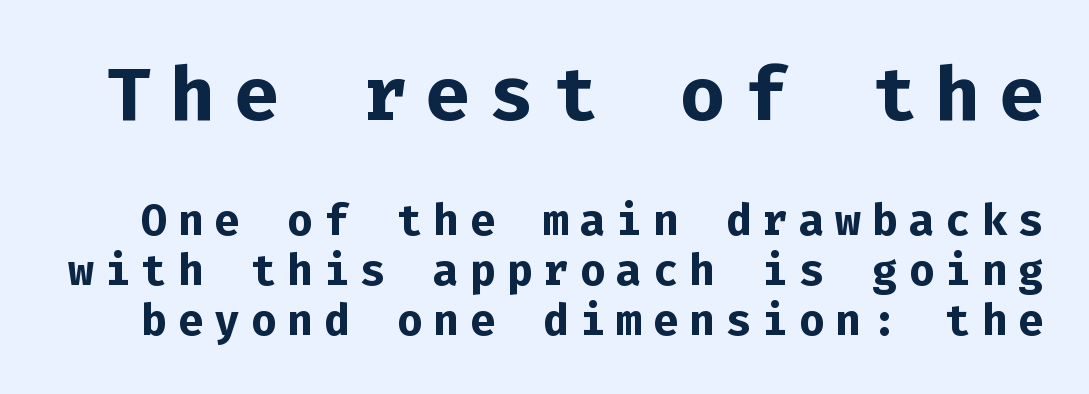
The image shows 75 px bold sans-serif type, upright, monospaced; set line spacing 1.16x, unusually wide letter spacing (+0.25 em), not underlined; the first (top) block is 1.74x larger; low stroke contrast and a medium x-height.
